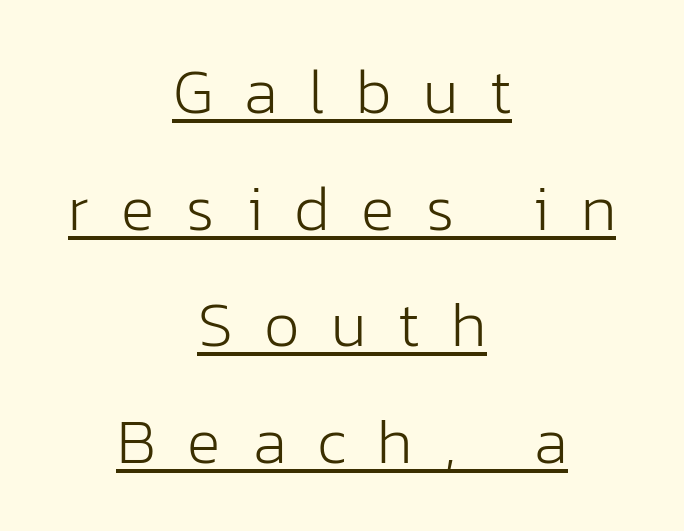
Q: Is the text bold? A: No.
Q: Is the text italic (slanted)? A: No, it is upright.
Q: Is the typeface a serif or a sans-serif typeface? A: Sans-serif.
Q: Is the text underlined? A: Yes.
Q: How is the paragraph aligned? A: Centered.
Q: Is the spacing between letters normal or unusually wide? A: Unusually wide.
Q: Width (condensed, normal, or wide)? A: Normal.
Q: Stroke contrast? A: Low.
Q: x-height? A: Medium.
Q: Monospaced? A: No.
